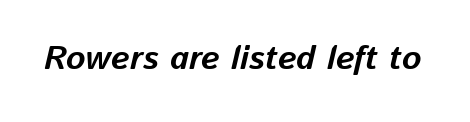
{"italic": "yes", "lean": "right", "slant_degrees": 13, "bold": "yes", "weight": "bold", "width": "normal", "stroke_contrast": "low", "x_height": "medium", "monospaced": "no", "underline": "no", "letter_spacing": "normal", "letter_spacing_em": 0.0, "glyph_px": 33}
